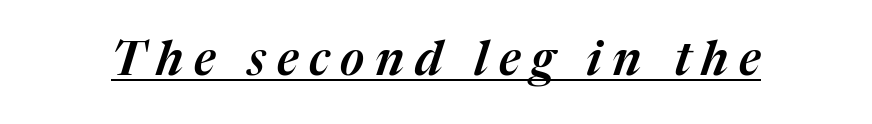
The passage shown is underscored from start to finish. These lines have a slow, spaced-out rhythm from letter to letter. This sample has the flowing, uneven cadence of proportional lettering. These lines were composed using italics.
